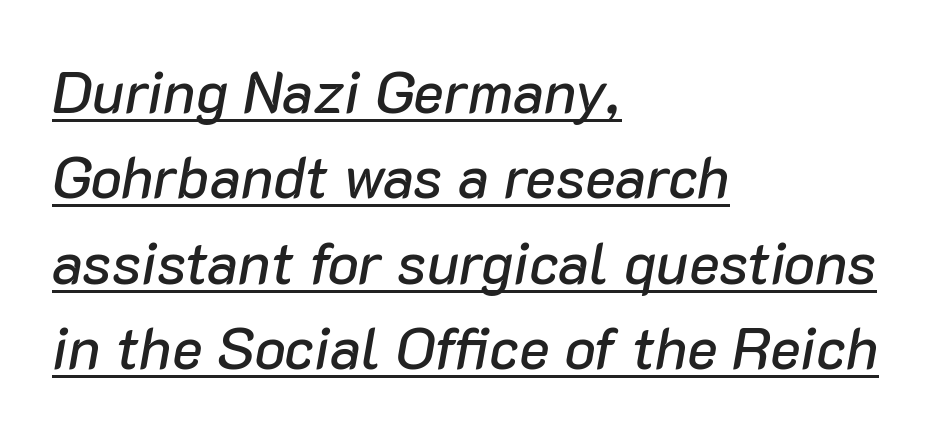
Q: Is the text italic (slanted)? A: Yes, it leans right by about 10 degrees.
Q: Is the text underlined? A: Yes.
Q: How is the paragraph aligned? A: Left-aligned.
Q: Is the spacing between letters normal or unusually wide? A: Normal.
Q: Is the spacing between lines tight, normal or loose? A: Normal.
Q: Width (condensed, normal, or wide)? A: Normal.
Q: Stroke contrast? A: Low.
Q: x-height? A: Medium.
Q: Monospaced? A: No.
